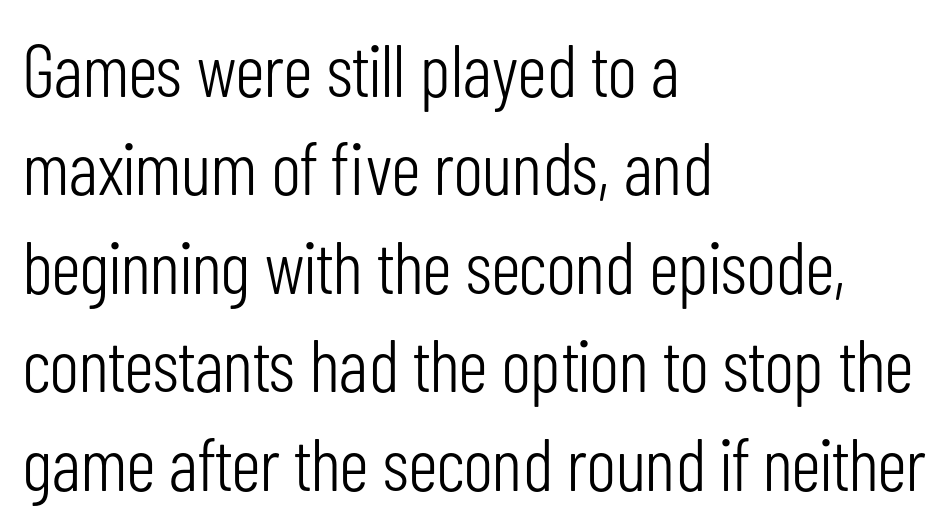
{"serif": "no", "italic": "no", "bold": "no", "weight": "light", "width": "condensed", "stroke_contrast": "low", "x_height": "medium", "monospaced": "no", "underline": "no", "align": "left", "line_spacing": "normal", "line_spacing_ratio": 1.33, "letter_spacing": "normal", "letter_spacing_em": 0.0, "glyph_px": 74}
